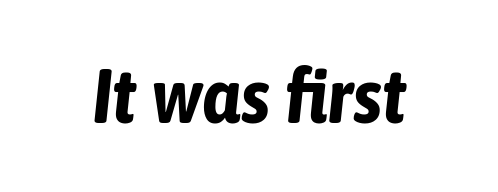
Q: Is the text bold? A: Yes.
Q: Is the text italic (slanted)? A: Yes, it leans right by about 6 degrees.
Q: Is the text underlined? A: No.
Q: Is the spacing between letters normal or unusually wide? A: Normal.
Q: Width (condensed, normal, or wide)? A: Condensed.
Q: Stroke contrast? A: Low.
Q: x-height? A: Medium.
Q: Monospaced? A: No.
